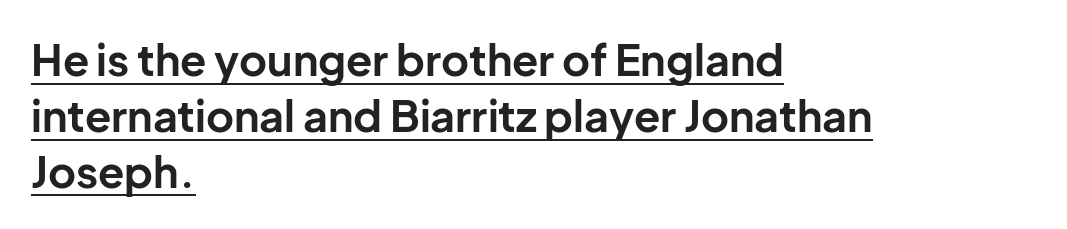
Q: Is the text bold? A: Yes.
Q: Is the text italic (slanted)? A: No, it is upright.
Q: Is the typeface a serif or a sans-serif typeface? A: Sans-serif.
Q: Is the text underlined? A: Yes.
Q: How is the paragraph aligned? A: Left-aligned.
Q: Is the spacing between letters normal or unusually wide? A: Normal.
Q: Is the spacing between lines tight, normal or loose? A: Normal.
Q: Width (condensed, normal, or wide)? A: Normal.
Q: Stroke contrast? A: Low.
Q: x-height? A: Medium.
Q: Monospaced? A: No.
